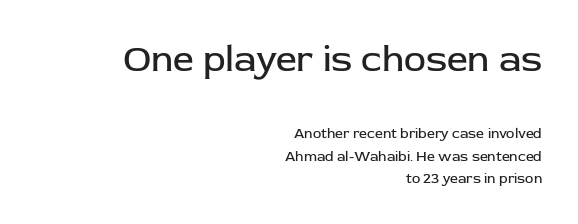
The image shows 37 px regular-weight sans-serif type, upright; set right-aligned, normal line spacing (1.59x), normal letter spacing, not underlined; the first (top) block is 2.64x larger; low stroke contrast and a medium x-height.
